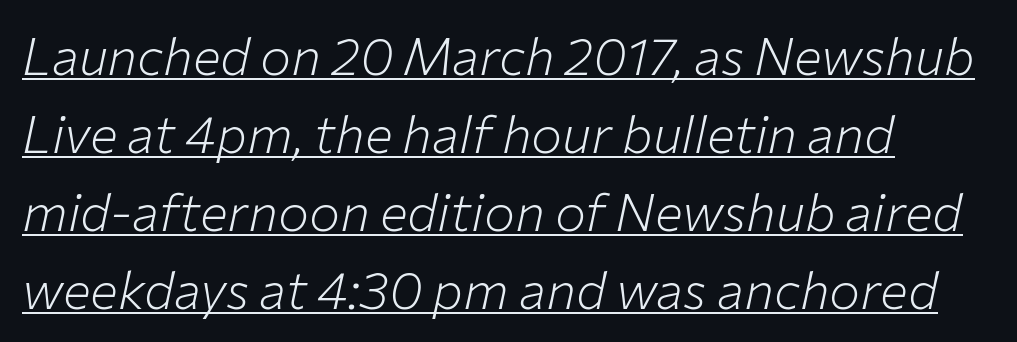
Q: Is the text bold? A: No.
Q: Is the text italic (slanted)? A: Yes, it leans right by about 12 degrees.
Q: Is the text underlined? A: Yes.
Q: How is the paragraph aligned? A: Left-aligned.
Q: Is the spacing between letters normal or unusually wide? A: Normal.
Q: Is the spacing between lines tight, normal or loose? A: Normal.
Q: Width (condensed, normal, or wide)? A: Normal.
Q: Stroke contrast? A: Low.
Q: x-height? A: Medium.
Q: Monospaced? A: No.
